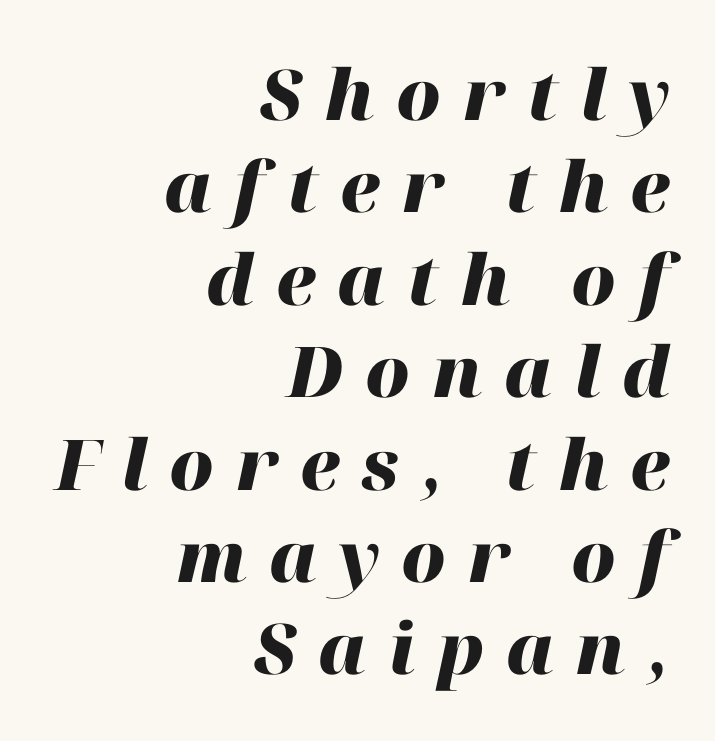
The image shows 70 px heavy type, italic (leaning right); set right-aligned, normal line spacing (1.32x), unusually wide letter spacing (+0.31 em), not underlined; high stroke contrast and a medium x-height.
